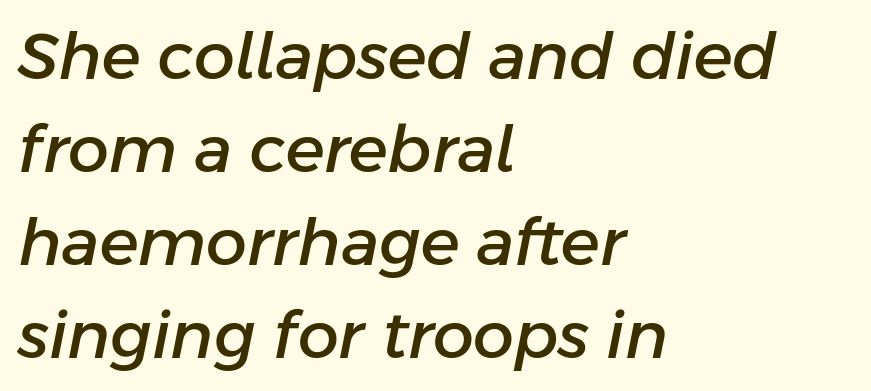
Q: Is the text italic (slanted)? A: Yes, it leans right by about 11 degrees.
Q: Is the text underlined? A: No.
Q: How is the paragraph aligned? A: Left-aligned.
Q: Is the spacing between letters normal or unusually wide? A: Normal.
Q: Is the spacing between lines tight, normal or loose? A: Normal.
Q: Width (condensed, normal, or wide)? A: Normal.
Q: Stroke contrast? A: Low.
Q: x-height? A: Medium.
Q: Monospaced? A: No.
